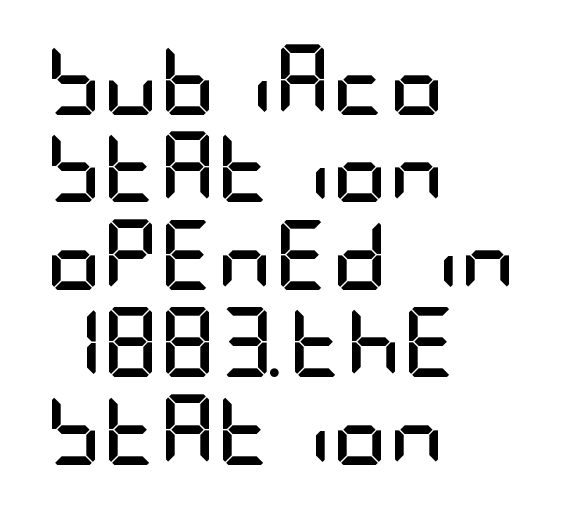
{"serif": "no", "italic": "no", "bold": "yes", "weight": "semibold", "width": "condensed", "stroke_contrast": "low", "x_height": "large", "underline": "no", "align": "left", "line_spacing": "normal", "line_spacing_ratio": 1.25, "letter_spacing": "normal", "letter_spacing_em": 0.0, "glyph_px": 70}
